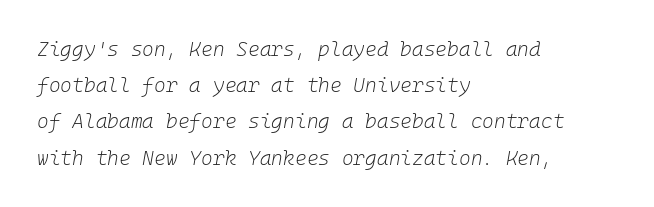
Q: Is the text bold? A: No.
Q: Is the text italic (slanted)? A: Yes, it leans right by about 10 degrees.
Q: Is the text underlined? A: No.
Q: How is the paragraph aligned? A: Left-aligned.
Q: Is the spacing between letters normal or unusually wide? A: Normal.
